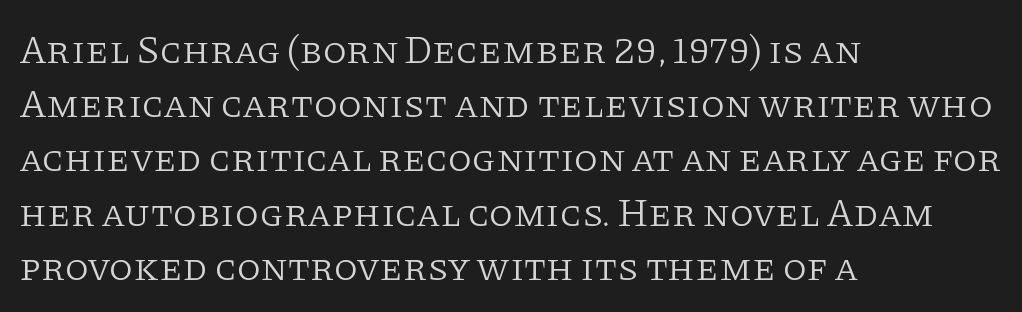
The letters look calm and open, with moderate or lighter stems. Each word holds together tightly as a unit, with standard inter-letter gaps. The compositor pushed each line to the left boundary. Is this a sans? No — the strokes have serifs. Spacing verdict: proportional, widths tailored to each character.
